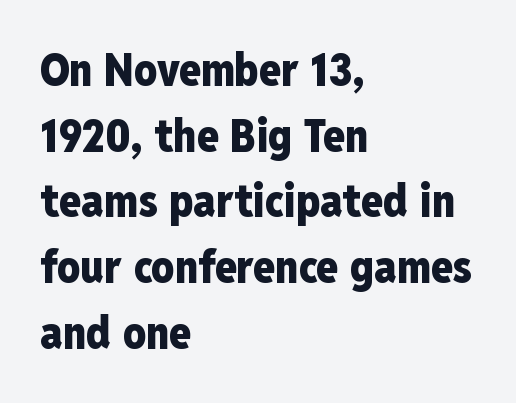
The image shows 45 px heavy, condensed sans-serif type, upright; set left-aligned, normal line spacing (1.46x), normal letter spacing, not underlined; low stroke contrast and a medium x-height.
